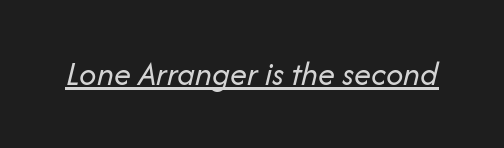
This rendering leaves character spacing at its baseline value. Would a proofreader flag this as italicized? Yes. The letterforms sit at book weight or below. Think of a printed novel: that variable character pitch is what you see here. Caption: lettering with a line underneath.
